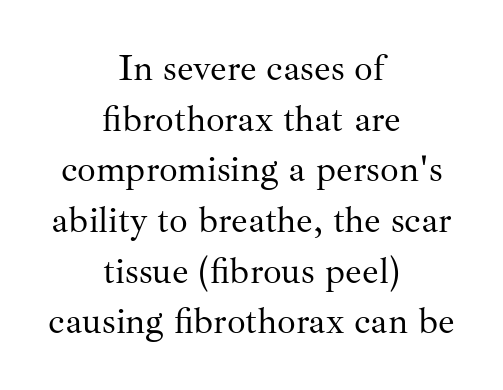
Q: Is the text bold? A: No.
Q: Is the text italic (slanted)? A: No, it is upright.
Q: Is the typeface a serif or a sans-serif typeface? A: Serif.
Q: Is the text underlined? A: No.
Q: How is the paragraph aligned? A: Centered.
Q: Is the spacing between letters normal or unusually wide? A: Normal.
Q: Is the spacing between lines tight, normal or loose? A: Normal.
Q: Width (condensed, normal, or wide)? A: Normal.
Q: Stroke contrast? A: Medium.
Q: x-height? A: Small.
Q: Monospaced? A: No.
